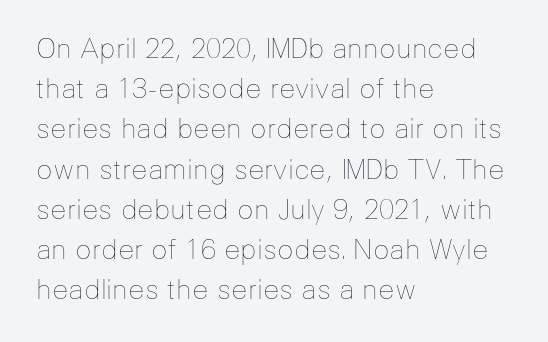
The image shows 27 px text type, upright; set left-aligned, normal line spacing (1.49x), normal letter spacing, not underlined.
